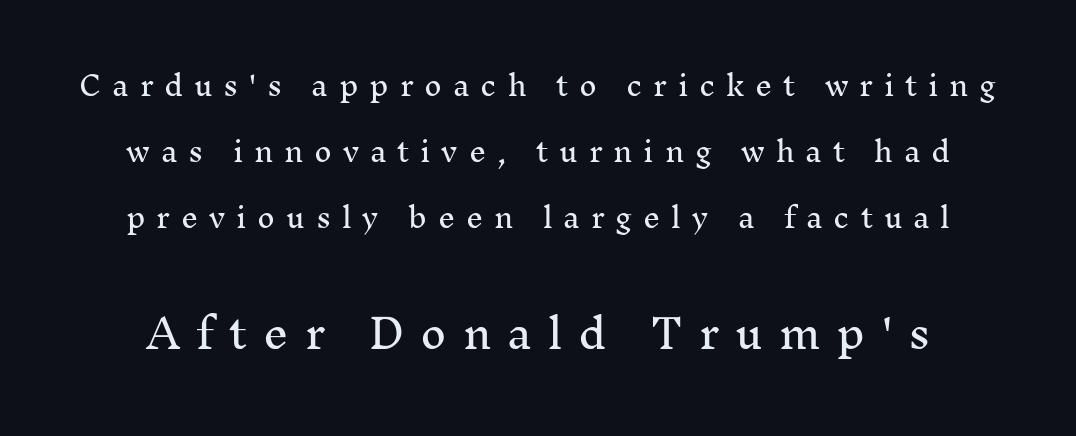
{"serif": "yes", "italic": "no", "width": "normal", "stroke_contrast": "medium", "x_height": "medium", "monospaced": "no", "underline": "no", "align": "center", "line_spacing": "loose", "line_spacing_ratio": 2.45, "letter_spacing": "wide", "letter_spacing_em": 0.4, "larger_block": "second", "size_ratio": 1.48, "glyph_px": 40}
